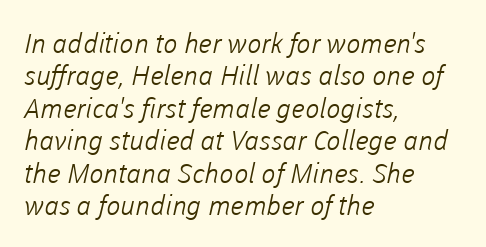
{"bold": "no", "underline": "no", "align": "left", "line_spacing_ratio": 1.2, "letter_spacing": "normal", "letter_spacing_em": 0.0, "glyph_px": 27}
